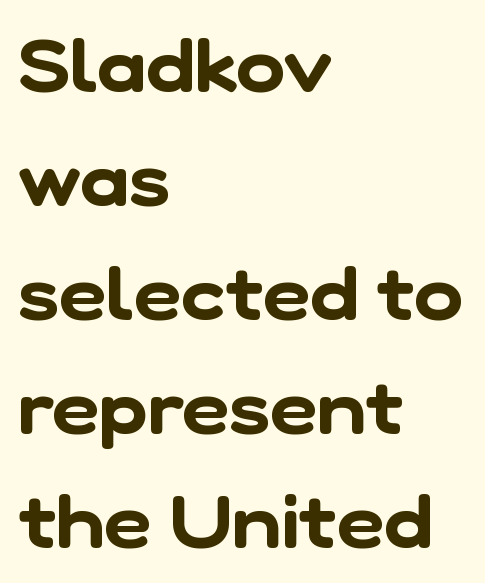
The image shows 74 px sans-serif type; set left-aligned, normal line spacing (1.54x), normal letter spacing, not underlined; low stroke contrast and a medium x-height.
